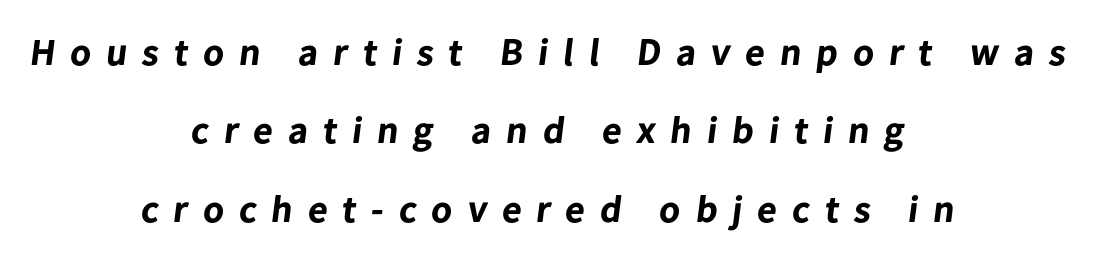
{"serif": "no", "bold": "yes", "weight": "bold", "width": "normal", "stroke_contrast": "low", "x_height": "medium", "monospaced": "no", "underline": "no", "align": "center", "line_spacing": "loose", "line_spacing_ratio": 2.06, "letter_spacing": "wide", "letter_spacing_em": 0.4, "glyph_px": 38}
